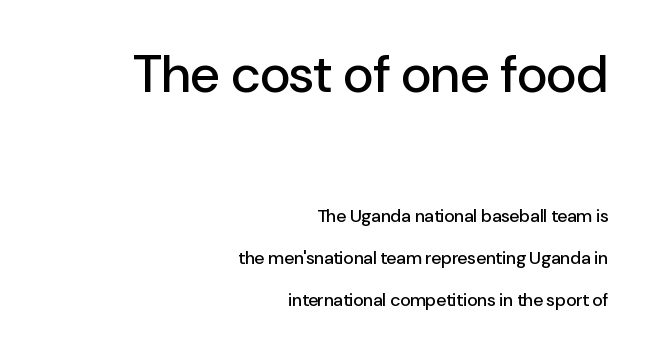
Does the bottom block carry the larger type? No, the top block does. The rendering uses natural spacing where letterforms have individual widths. Quick note: interline space is abundant. The lines in this sample share a right terminus and differ only in where they begin.
